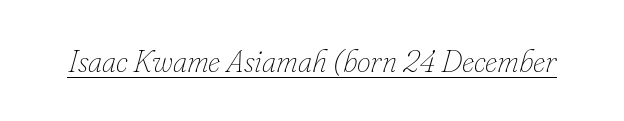
In designer terms, the underline attribute is active on this setting. The glyphs look as if they've been sheared to an angle. Is the letter spacing exaggerated? No — it looks like the ordinary default. Heft: none added — not bold. Spacing verdict: proportional, widths tailored to each character.
